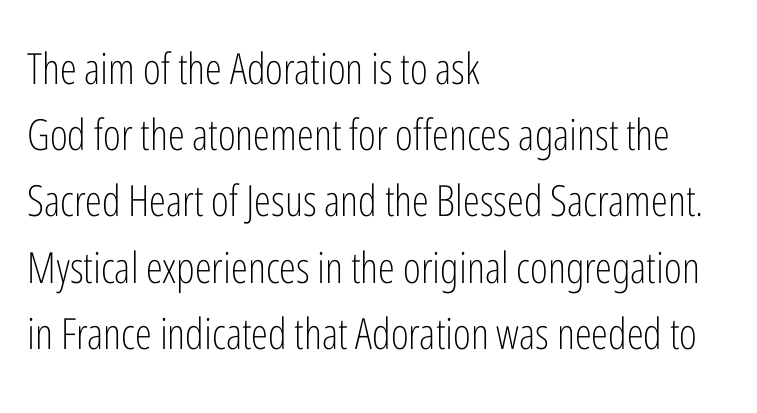
Q: Is the text bold? A: No.
Q: Is the text italic (slanted)? A: No, it is upright.
Q: Is the typeface a serif or a sans-serif typeface? A: Sans-serif.
Q: Is the text underlined? A: No.
Q: How is the paragraph aligned? A: Left-aligned.
Q: Is the spacing between letters normal or unusually wide? A: Normal.
Q: Is the spacing between lines tight, normal or loose? A: Normal.
Q: Width (condensed, normal, or wide)? A: Condensed.
Q: Stroke contrast? A: Low.
Q: x-height? A: Medium.
Q: Monospaced? A: No.
